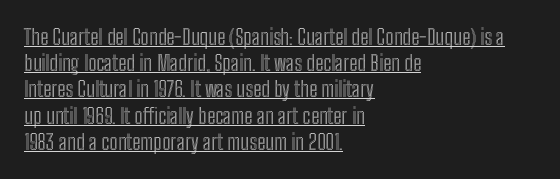
Q: Is the text italic (slanted)? A: No, it is upright.
Q: Is the text underlined? A: Yes.
Q: How is the paragraph aligned? A: Left-aligned.
Q: Is the spacing between letters normal or unusually wide? A: Normal.
Q: Is the spacing between lines tight, normal or loose? A: Normal.
